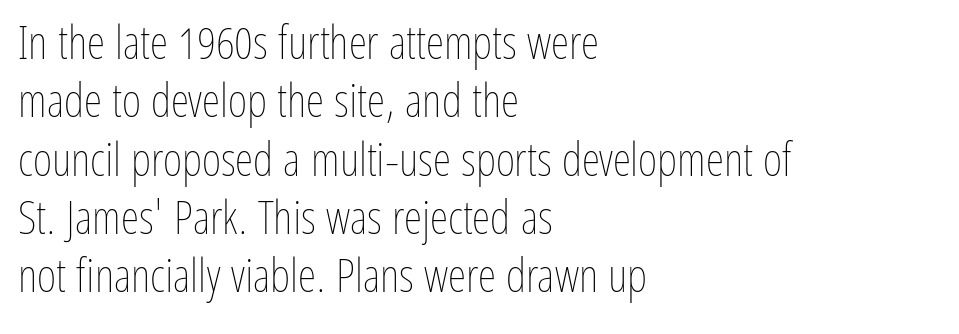
The image shows 47 px thin, condensed type, upright; set left-aligned, line spacing 1.24x, normal letter spacing, not underlined; low stroke contrast and a medium x-height.
